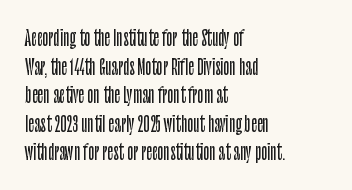
The image shows 20 px text type, upright; set left-aligned, normal line spacing (1.43x), normal letter spacing, not underlined.
